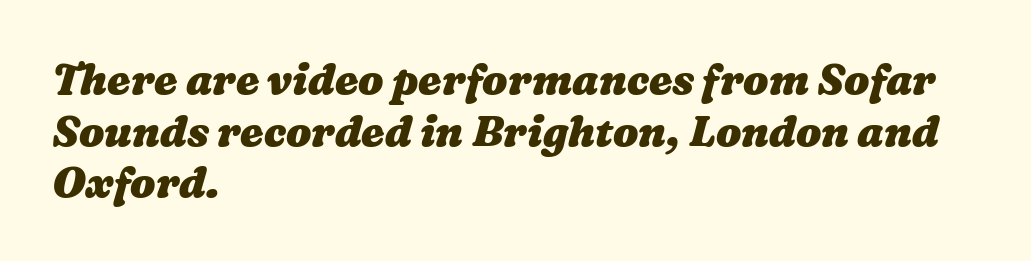
The image shows 42 px heavy, wide type; set left-aligned, line spacing 1.23x, normal letter spacing, not underlined; medium stroke contrast and a medium x-height.
